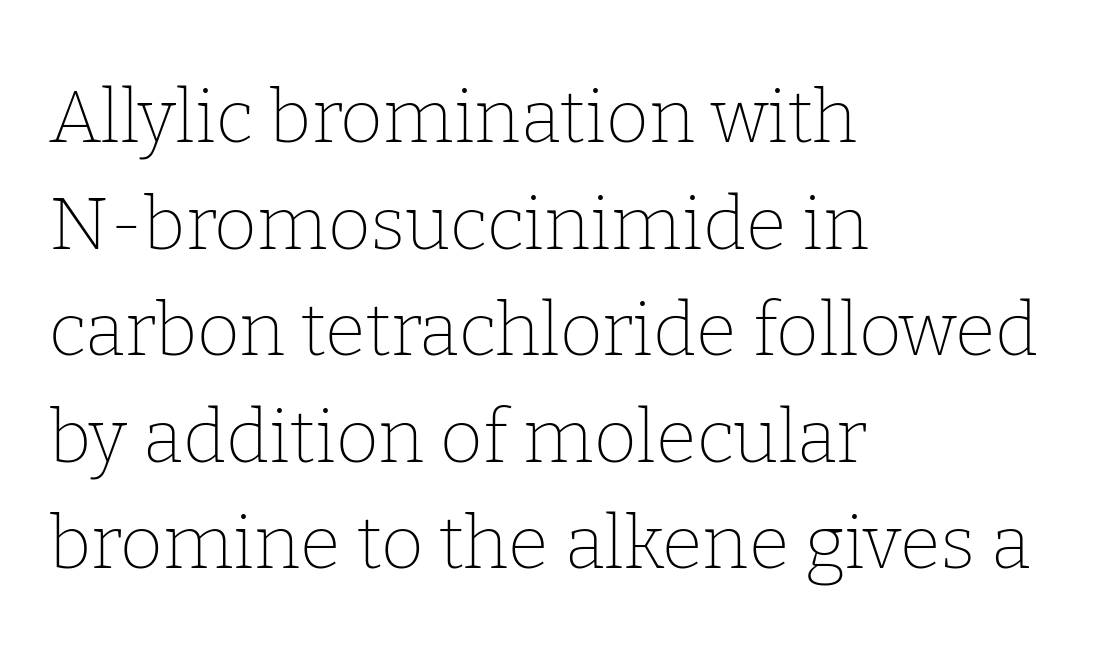
A typesetter would call this leading conventional body-copy spacing. The face used here is proportionally spaced, like ordinary book or web type. Does the copy run flush right? No — it runs flush left. Nothing unusual about the tracking: characters are spaced as the font intends. This sample uses an upright cut, with every glyph sitting square on the baseline. Regarding serifs, this sample has them.
